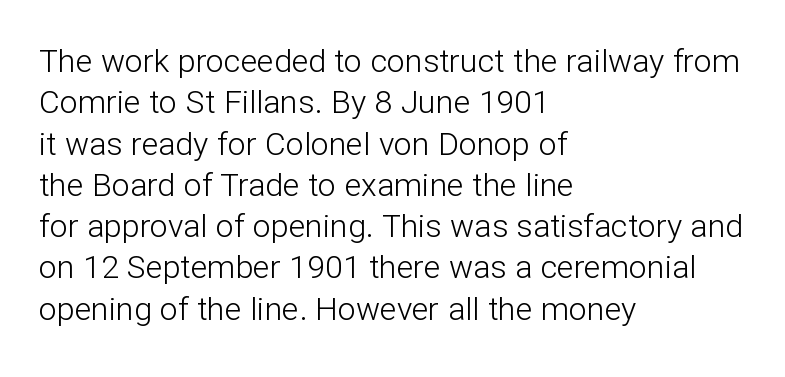
A quiet, ordinary-to-light weight characterises the typeface. The gap between lines stays unmarked. In terms of letterform style, serifs are entirely absent. Reading down the block, your eye returns to a fixed left position each line. Each letter keeps its own natural width here, so spacing adapts to shape. Letter spacing: default.
